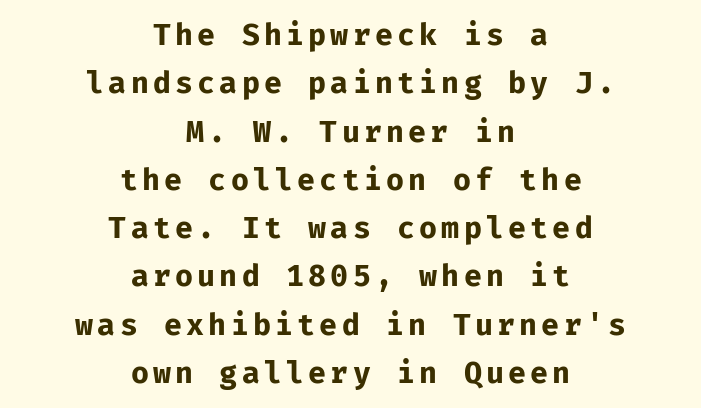
{"serif": "no", "italic": "no", "bold": "yes", "weight": "bold", "width": "normal", "stroke_contrast": "low", "x_height": "medium", "monospaced": "yes", "underline": "no", "align": "center", "line_spacing": "normal", "line_spacing_ratio": 1.61, "glyph_px": 30}
